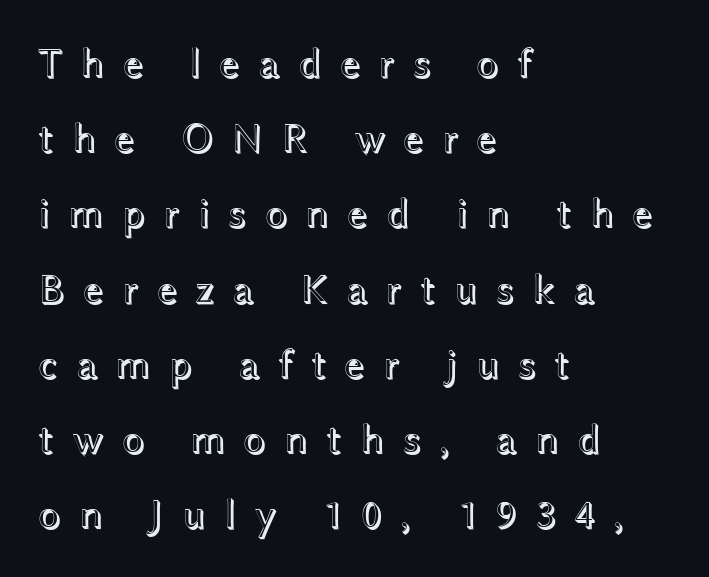
The rendering anchors every line to the left-hand side. Does the lettering tilt? It doesn't — this is upright. The gap between lines stays unmarked. Note the varied advance widths — an 'i' is clearly narrower than an 'm'.
